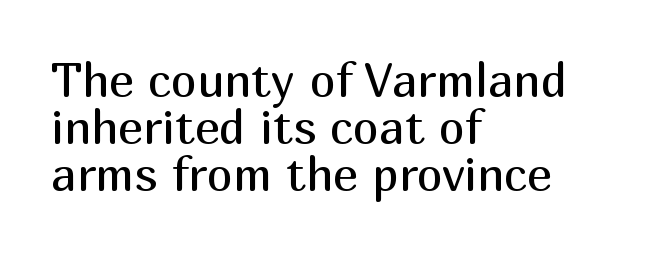
{"serif": "no", "italic": "no", "bold": "no", "weight": "regular", "width": "normal", "stroke_contrast": "medium", "x_height": "medium", "monospaced": "no", "underline": "no", "align": "left", "line_spacing": "tight", "line_spacing_ratio": 1.0, "letter_spacing": "normal", "letter_spacing_em": 0.0, "glyph_px": 47}
